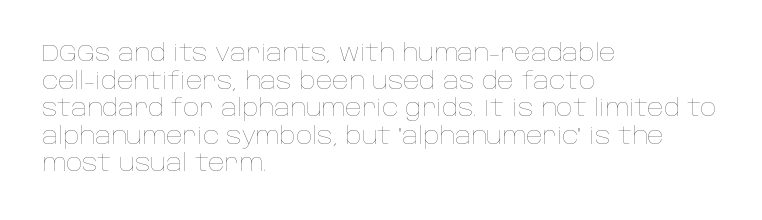
{"italic": "no", "bold": "no", "underline": "no", "align": "left", "line_spacing_ratio": 1.2, "letter_spacing": "normal", "letter_spacing_em": 0.0, "glyph_px": 23}
